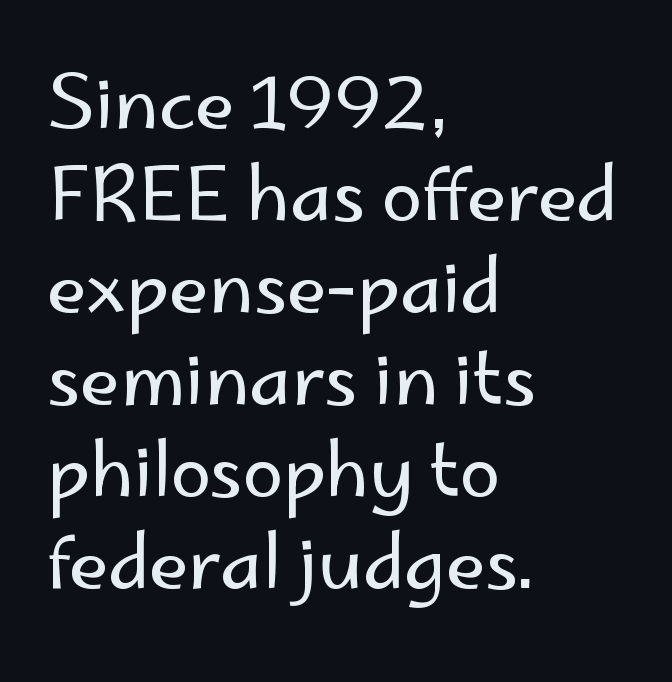
Q: Is the text bold? A: No.
Q: Is the text italic (slanted)? A: No, it is upright.
Q: Is the typeface a serif or a sans-serif typeface? A: Sans-serif.
Q: Is the text underlined? A: No.
Q: How is the paragraph aligned? A: Left-aligned.
Q: Is the spacing between letters normal or unusually wide? A: Normal.
Q: Is the spacing between lines tight, normal or loose? A: Normal.
Q: Width (condensed, normal, or wide)? A: Normal.
Q: Stroke contrast? A: Low.
Q: x-height? A: Small.
Q: Monospaced? A: No.
